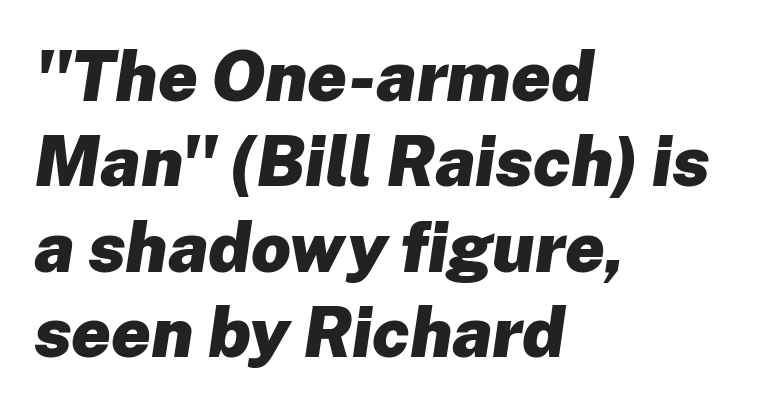
Q: Is the text bold? A: Yes.
Q: Is the text italic (slanted)? A: Yes, it leans right by about 8 degrees.
Q: Is the text underlined? A: No.
Q: How is the paragraph aligned? A: Left-aligned.
Q: Is the spacing between letters normal or unusually wide? A: Normal.
Q: Width (condensed, normal, or wide)? A: Normal.
Q: Stroke contrast? A: Low.
Q: x-height? A: Medium.
Q: Monospaced? A: No.
